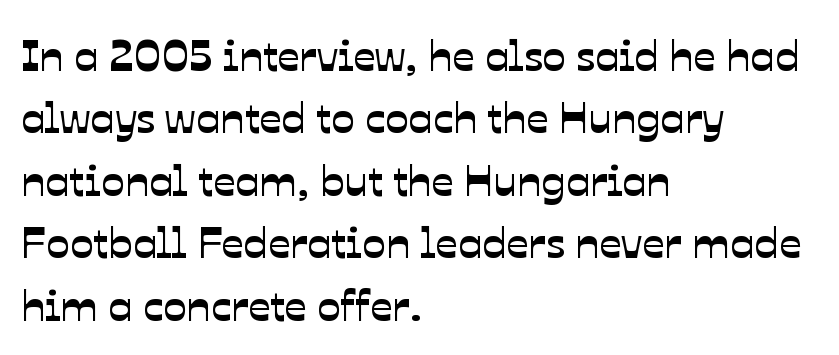
{"serif": "no", "width": "normal", "stroke_contrast": "low", "x_height": "medium", "monospaced": "no", "underline": "no", "align": "left", "line_spacing": "normal", "line_spacing_ratio": 1.42, "letter_spacing": "normal", "letter_spacing_em": 0.0, "glyph_px": 44}
